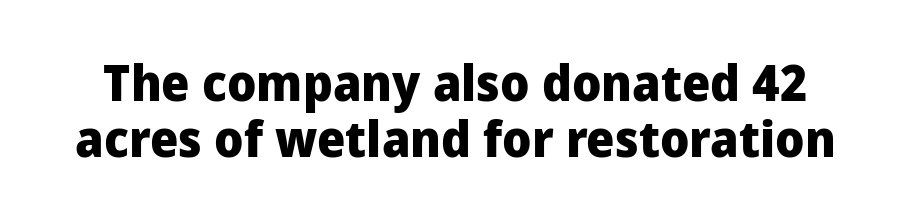
{"serif": "no", "italic": "no", "bold": "yes", "weight": "heavy", "width": "normal", "stroke_contrast": "low", "x_height": "medium", "monospaced": "no", "underline": "no", "line_spacing": "tight", "line_spacing_ratio": 1.13, "letter_spacing": "normal", "letter_spacing_em": 0.0, "glyph_px": 50}
